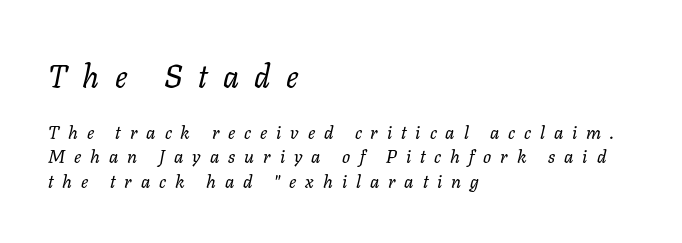
Q: Is the text bold? A: No.
Q: Is the text italic (slanted)? A: Yes, it leans right by about 11 degrees.
Q: Is the text underlined? A: No.
Q: How is the paragraph aligned? A: Left-aligned.
Q: Is the spacing between letters normal or unusually wide? A: Unusually wide.
Q: Is the spacing between lines tight, normal or loose? A: Normal.
Q: Which block of text is set in a larger size, the first (top) or the second (bottom)? A: The first (top) one.
Q: Width (condensed, normal, or wide)? A: Normal.
Q: Stroke contrast? A: Low.
Q: x-height? A: Medium.
Q: Monospaced? A: No.
